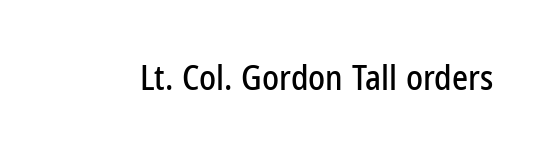
{"serif": "no", "italic": "no", "width": "condensed", "stroke_contrast": "low", "x_height": "medium", "monospaced": "no", "underline": "no", "letter_spacing": "normal", "letter_spacing_em": 0.0, "glyph_px": 34}
